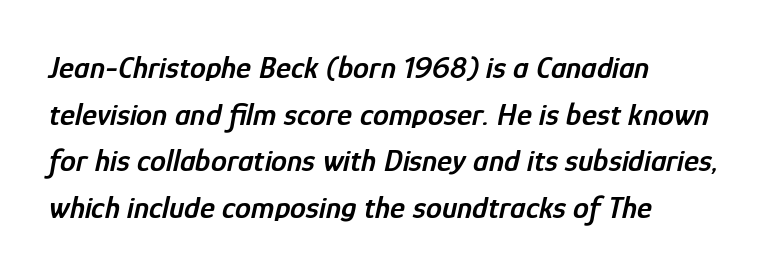
Designer's note — italics engaged. Only glyphs here, with clear space below each row. Visually the block forms a straight wall on the left and a jagged coastline on the right. This sample keeps an unexceptional amount of space between lines.
